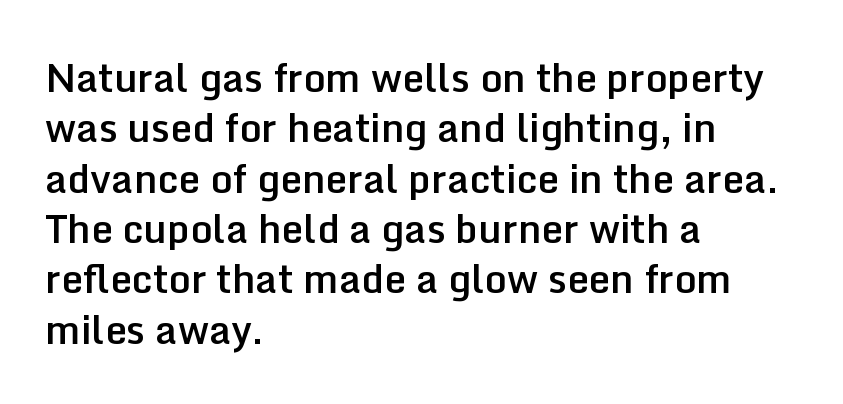
{"serif": "no", "italic": "no", "bold": "semi", "weight": "semibold", "width": "normal", "stroke_contrast": "low", "x_height": "medium", "monospaced": "no", "underline": "no", "align": "left", "line_spacing": "normal", "line_spacing_ratio": 1.29, "letter_spacing": "normal", "letter_spacing_em": 0.0, "glyph_px": 39}
